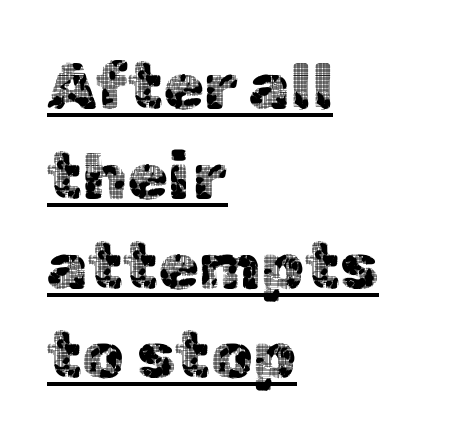
This sample uses a sans-serif face. This sample uses plain, unmodified letter spacing. These lines are rendered in a variable-pitch font. A typographer would call this underscored text. Baseline-to-baseline distance is the conventional proportion of letter height. No italicization has been applied; the sample stays upright.
